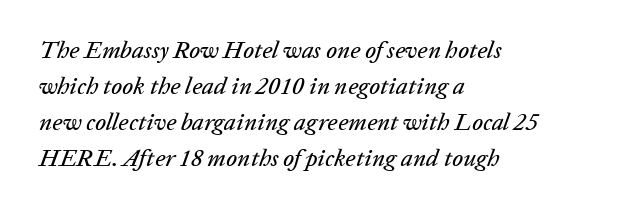
The image shows 24 px text type, italic (leaning right); set left-aligned, normal line spacing (1.5x), normal letter spacing, not underlined.
